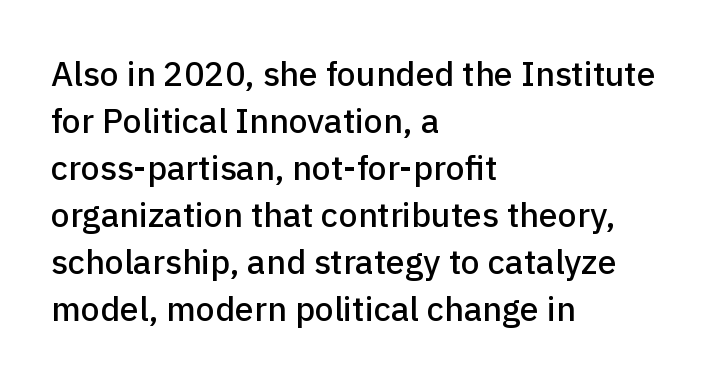
The designer left line spacing at the default. Think of a printed novel: that variable character pitch is what you see here. Ordinary non-slanted type is in use. Words float on clear page, feet unadorned.
